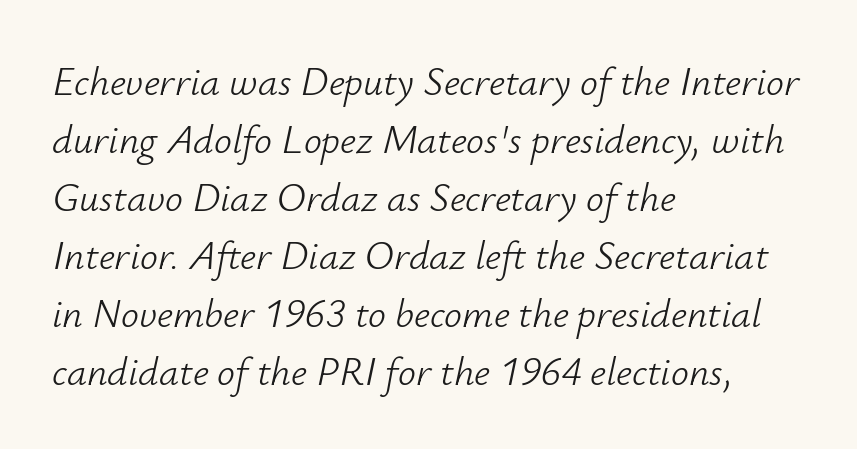
{"italic": "yes", "lean": "right", "slant_degrees": 12, "bold": "no", "weight": "light", "width": "normal", "stroke_contrast": "low", "x_height": "small", "monospaced": "no", "underline": "no", "align": "left", "line_spacing": "normal", "line_spacing_ratio": 1.45, "letter_spacing": "normal", "letter_spacing_em": 0.0, "glyph_px": 40}
